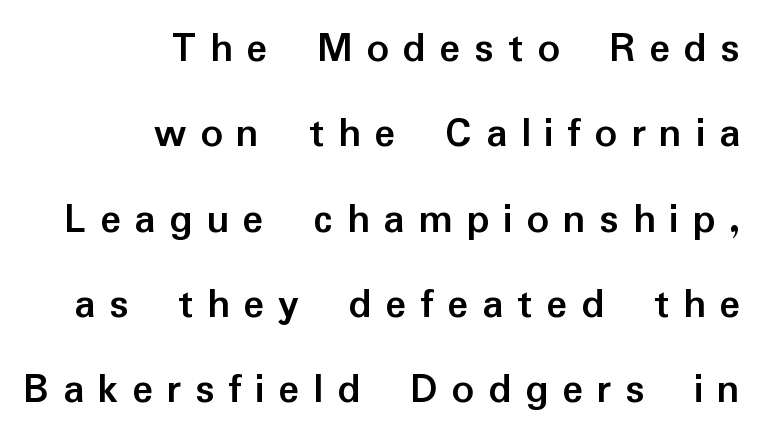
The letterforms stand isolated, each surrounded by extra space. What kind of face is this? One without serifs — a sans. Underlining? Definitely not there. The specimen reads as upright at a glance. This rendering uses right alignment, leaving the left contour irregular. The rendering uses natural spacing where letterforms have individual widths.
